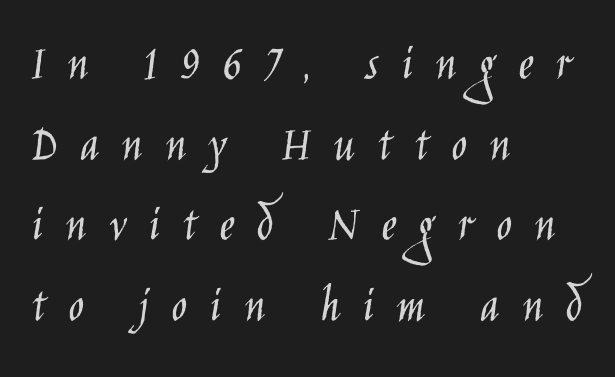
Q: Is the text bold? A: No.
Q: Is the text italic (slanted)? A: Yes.
Q: Is the typeface a serif or a sans-serif typeface? A: Sans-serif.
Q: Is the text underlined? A: No.
Q: How is the paragraph aligned? A: Left-aligned.
Q: Is the spacing between letters normal or unusually wide? A: Unusually wide.
Q: Is the spacing between lines tight, normal or loose? A: Normal.
Q: Width (condensed, normal, or wide)? A: Condensed.
Q: Stroke contrast? A: Low.
Q: x-height? A: Large.
Q: Monospaced? A: No.
